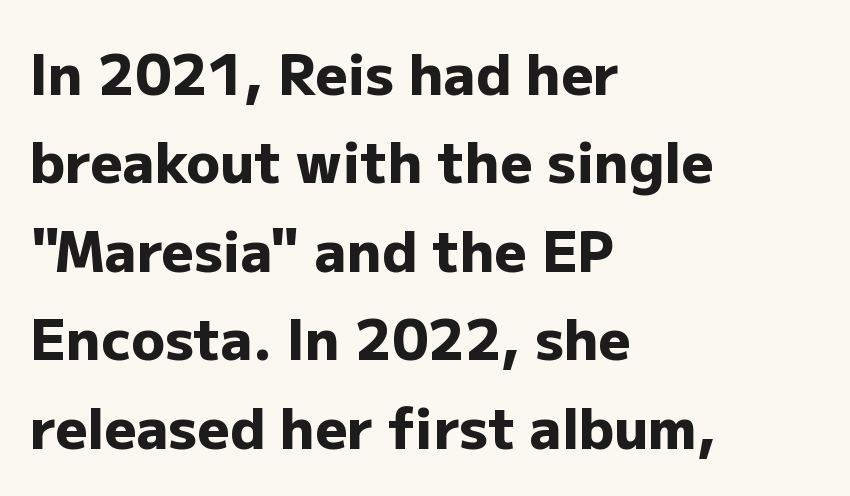
The rendering keeps characters at their native spacing. The specimen reads as upright at a glance. Regular leading. The ragged edge is on the right, which tells us the setting is flush left. Compared with an ordinary text face, these strokes are far heavier — a full bold.
